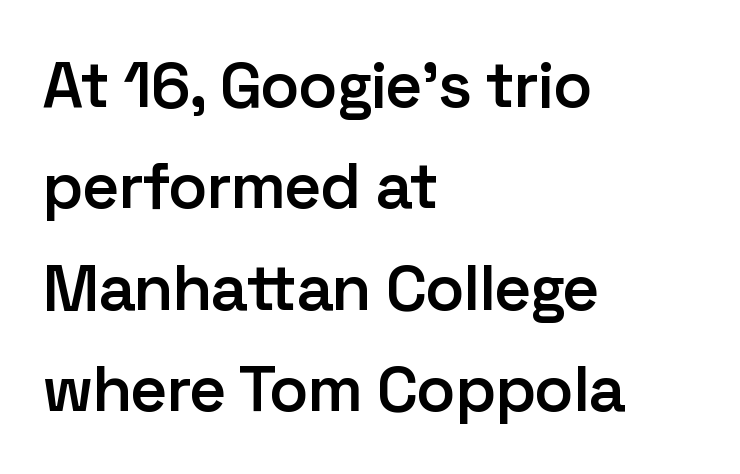
The image shows 65 px semibold sans-serif type, upright; set left-aligned, normal line spacing (1.56x), normal letter spacing, not underlined; low stroke contrast and a medium x-height.
